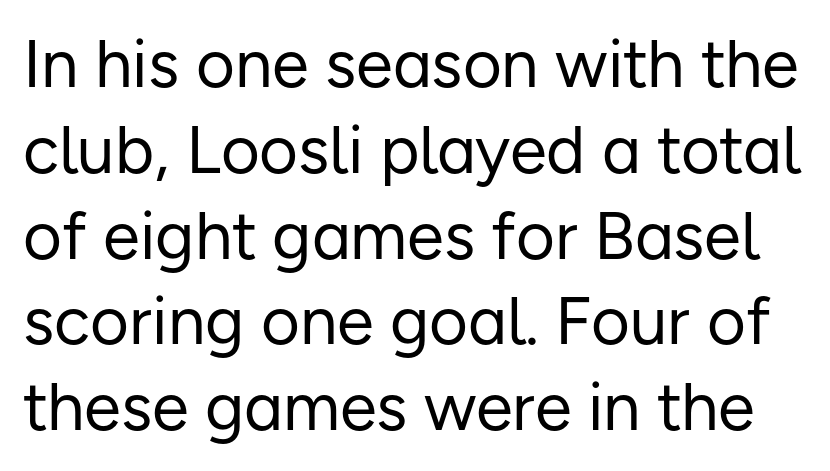
Q: Is the text bold? A: No.
Q: Is the text italic (slanted)? A: No, it is upright.
Q: Is the typeface a serif or a sans-serif typeface? A: Sans-serif.
Q: Is the text underlined? A: No.
Q: Is the spacing between letters normal or unusually wide? A: Normal.
Q: Is the spacing between lines tight, normal or loose? A: Normal.
Q: Width (condensed, normal, or wide)? A: Normal.
Q: Stroke contrast? A: Low.
Q: x-height? A: Medium.
Q: Monospaced? A: No.
